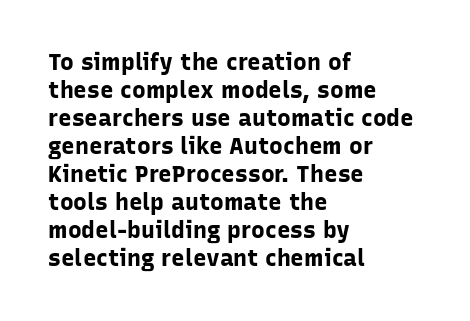
Look at the stroke-to-counter ratio: heavy, a bold. Ordinary non-slanted type is in use. The baseline area is clear. The setting favours the left margin, as ordinary paragraphs usually do. Look at the tracking — it's just the regular setting, nothing added.
